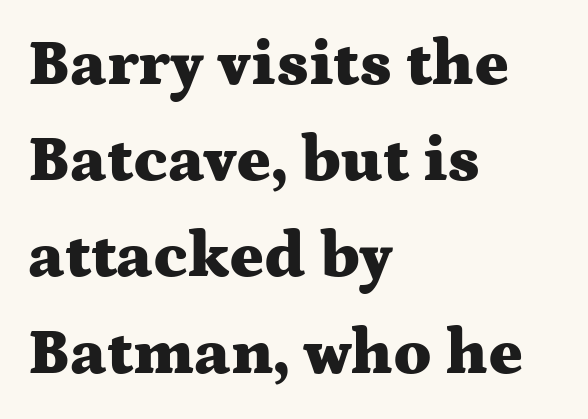
The letters sit at their default tracking, neither squeezed nor spread. Chunky letters — that's bold for sure. You can tell from the footed stems that serif type was used. Nope, not italic — everything's standing straight.
